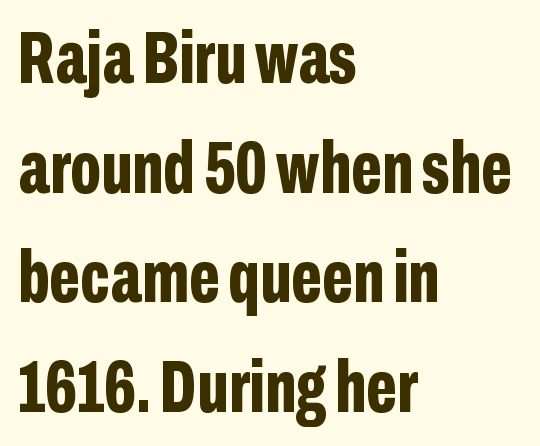
Q: Is the text bold? A: Yes.
Q: Is the text italic (slanted)? A: No, it is upright.
Q: Is the typeface a serif or a sans-serif typeface? A: Sans-serif.
Q: Is the text underlined? A: No.
Q: How is the paragraph aligned? A: Left-aligned.
Q: Is the spacing between letters normal or unusually wide? A: Normal.
Q: Is the spacing between lines tight, normal or loose? A: Normal.
Q: Width (condensed, normal, or wide)? A: Condensed.
Q: Stroke contrast? A: Low.
Q: x-height? A: Medium.
Q: Monospaced? A: No.
